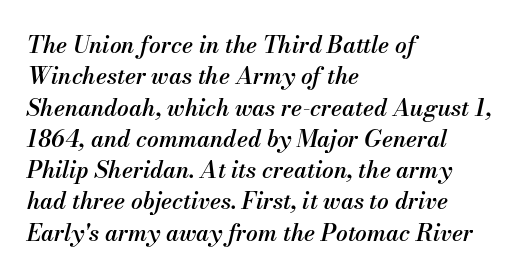
Q: Is the text bold? A: Semi-bold.
Q: Is the text italic (slanted)? A: Yes, it leans right by about 13 degrees.
Q: Is the text underlined? A: No.
Q: How is the paragraph aligned? A: Left-aligned.
Q: Is the spacing between letters normal or unusually wide? A: Normal.
Q: Is the spacing between lines tight, normal or loose? A: Normal.
